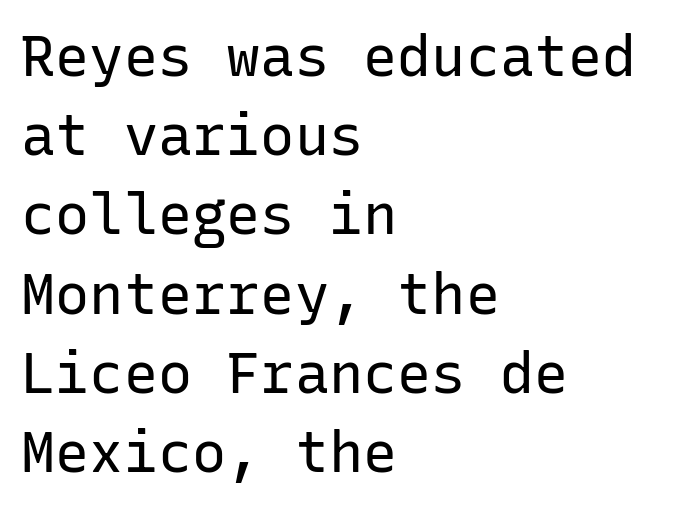
The designer left line spacing at the default. Leftover space on each line is placed entirely after the last word. The lettering stays uniformly vertical, giving the passage a roman look. Do the characters align in a grid? Yes, the font is monospaced. How are the letters spaced? Ordinarily, with no added tracking. Weight class: somewhere from thin through regular.
